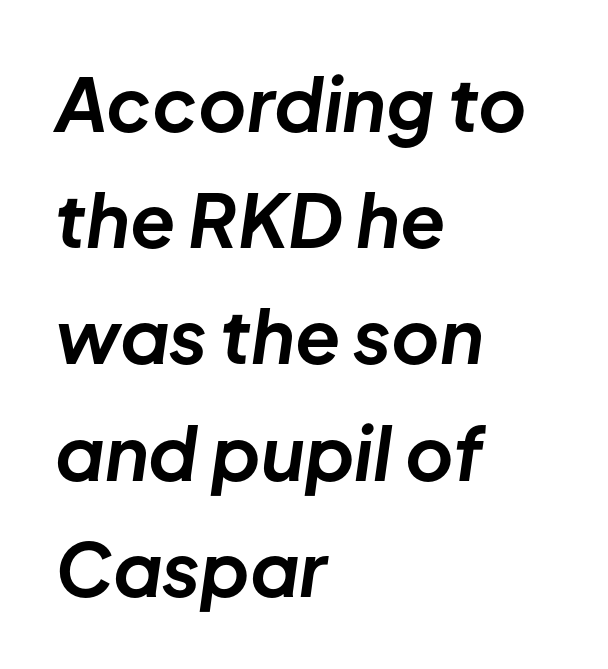
{"italic": "yes", "lean": "right", "slant_degrees": 8, "bold": "yes", "weight": "bold", "width": "normal", "stroke_contrast": "low", "x_height": "medium", "monospaced": "no", "underline": "no", "align": "left", "line_spacing": "normal", "line_spacing_ratio": 1.57, "letter_spacing": "normal", "letter_spacing_em": 0.0, "glyph_px": 74}
